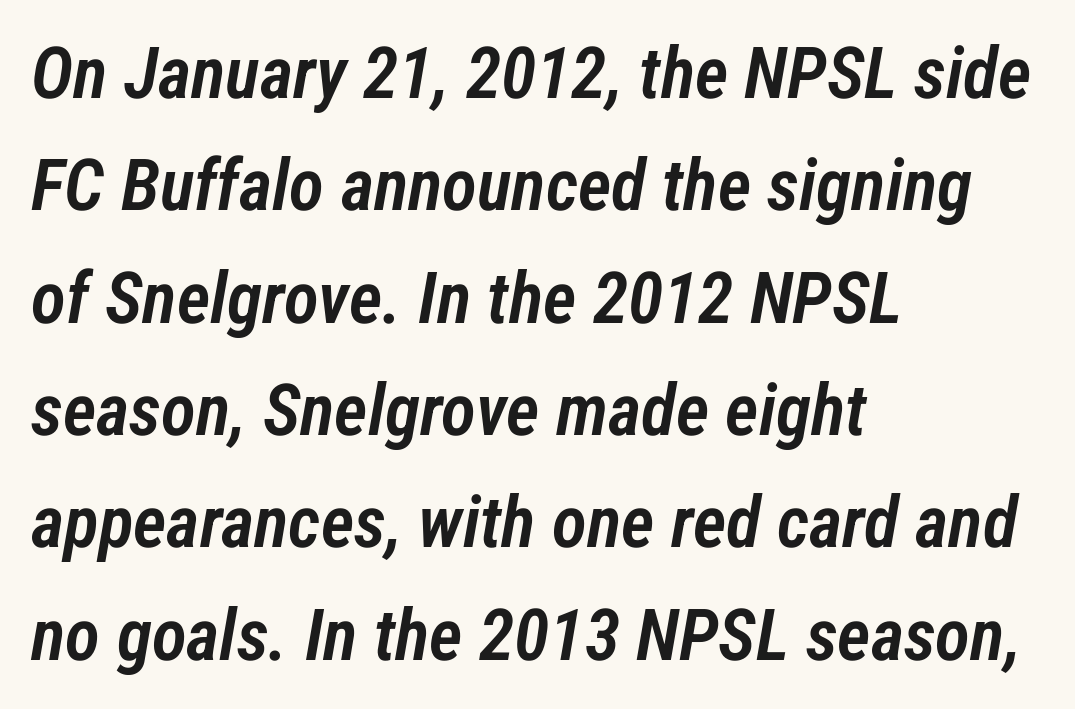
Rule under the text: the space is simply empty. These lines were composed using italics. The rendering uses natural spacing where letterforms have individual widths. Whoever set this chose a conventional vertical rhythm. Its strokes are somewhat broadened, the hallmark of semibold type.
